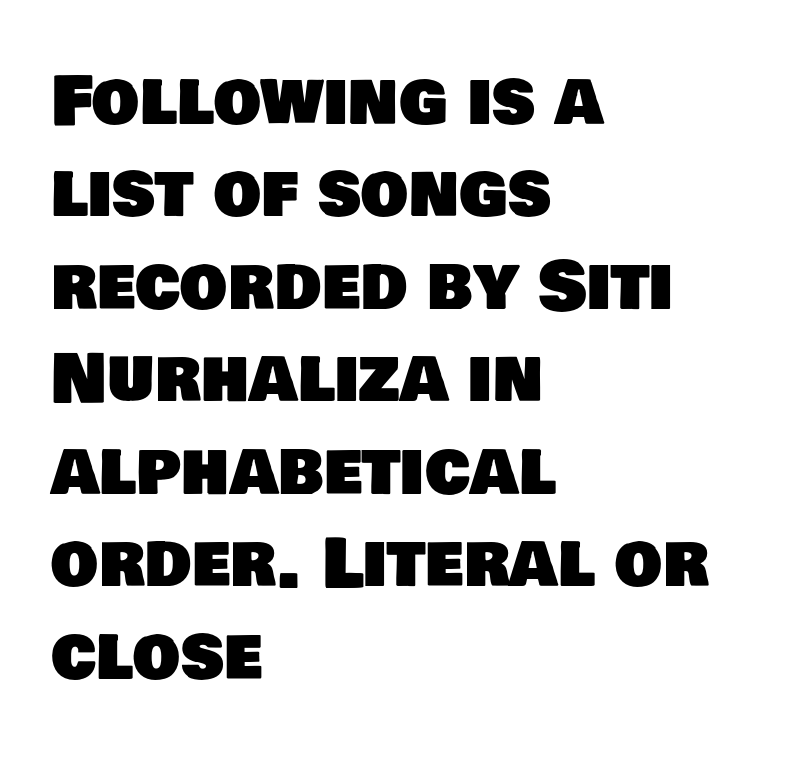
Q: Is the typeface a serif or a sans-serif typeface? A: Sans-serif.
Q: Is the text underlined? A: No.
Q: How is the paragraph aligned? A: Left-aligned.
Q: Is the spacing between letters normal or unusually wide? A: Normal.
Q: Is the spacing between lines tight, normal or loose? A: Normal.
Q: Width (condensed, normal, or wide)? A: Normal.
Q: Stroke contrast? A: Low.
Q: x-height? A: Large.
Q: Monospaced? A: No.
